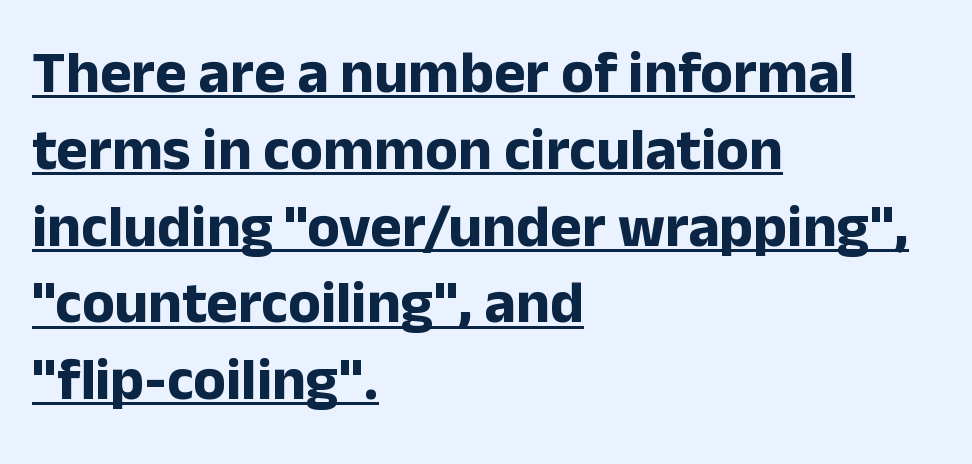
The image shows 60 px bold sans-serif type, upright; set left-aligned, normal line spacing (1.28x), normal letter spacing, underlined; low stroke contrast and a medium x-height.
